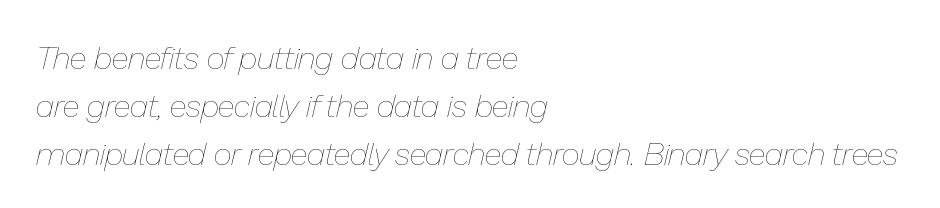
{"italic": "yes", "lean": "right", "slant_degrees": 13, "bold": "no", "weight": "thin", "width": "normal", "stroke_contrast": "low", "x_height": "medium", "monospaced": "no", "underline": "no", "align": "left", "line_spacing": "normal", "line_spacing_ratio": 1.5, "letter_spacing": "normal", "letter_spacing_em": 0.0, "glyph_px": 32}
